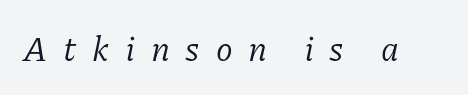
{"serif": "yes", "italic": "yes", "lean": "right", "slant_degrees": 11, "bold": "no", "weight": "regular", "width": "normal", "stroke_contrast": "low", "x_height": "medium", "monospaced": "no", "underline": "no", "letter_spacing": "wide", "letter_spacing_em": 0.46, "glyph_px": 34}
